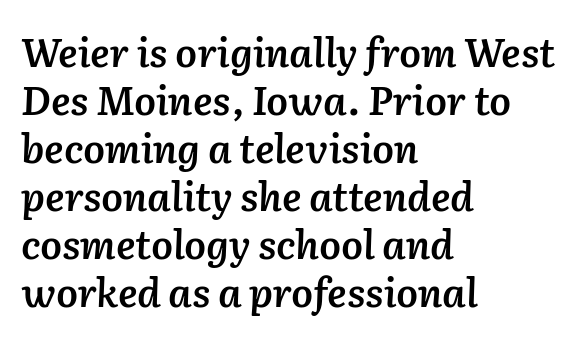
Decoration check: the copy has no underline. Here the glyphs are tracked normally, forming tight word shapes. An italicized treatment has been applied to the whole sample. On the weight axis this lands at semibold, roughly 600. Reading down the block, your eye returns to a fixed left position each line.
